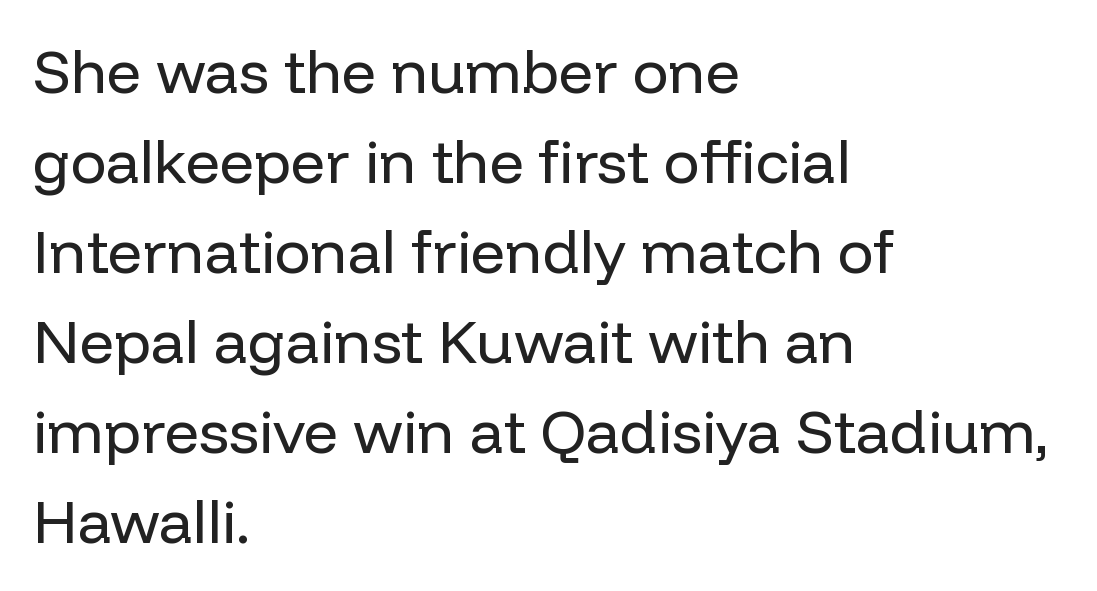
The image shows 60 px regular-weight sans-serif type, upright; set left-aligned, normal line spacing (1.5x), normal letter spacing, not underlined; low stroke contrast and a medium x-height.
